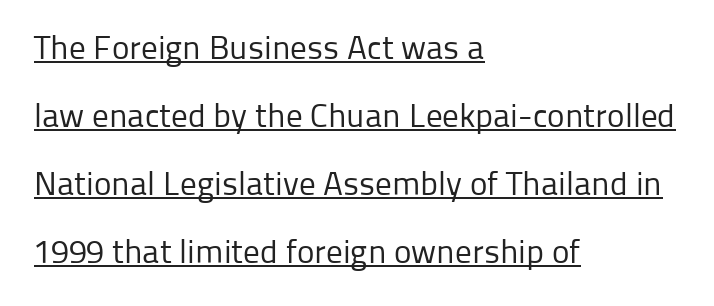
Q: Is the text bold? A: No.
Q: Is the text italic (slanted)? A: No, it is upright.
Q: Is the typeface a serif or a sans-serif typeface? A: Sans-serif.
Q: Is the text underlined? A: Yes.
Q: How is the paragraph aligned? A: Left-aligned.
Q: Is the spacing between letters normal or unusually wide? A: Normal.
Q: Is the spacing between lines tight, normal or loose? A: Loose.
Q: Width (condensed, normal, or wide)? A: Normal.
Q: Stroke contrast? A: Low.
Q: x-height? A: Medium.
Q: Monospaced? A: No.
